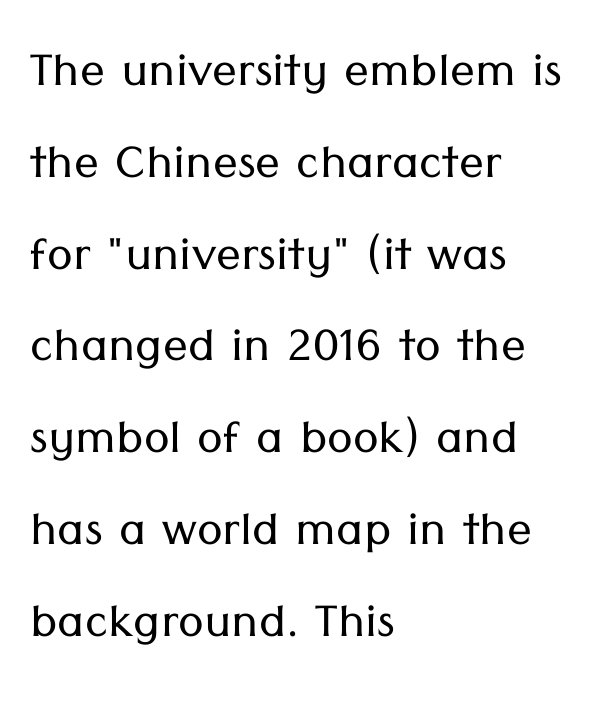
{"serif": "no", "italic": "no", "bold": "no", "weight": "light", "width": "normal", "stroke_contrast": "low", "x_height": "medium", "monospaced": "no", "underline": "no", "align": "left", "line_spacing": "normal", "line_spacing_ratio": 1.48, "letter_spacing": "normal", "letter_spacing_em": 0.0, "glyph_px": 62}
